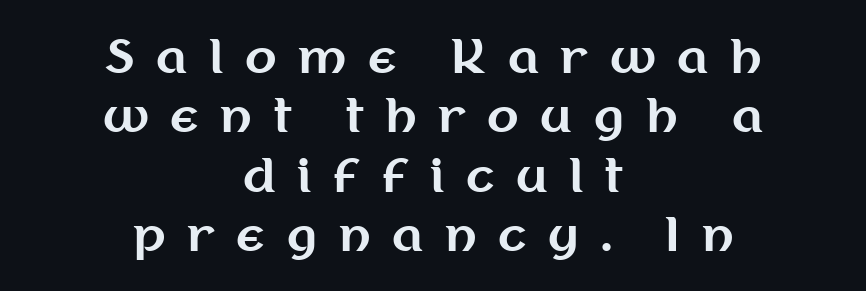
The image shows 46 px bold sans-serif type, upright; set centered, normal line spacing (1.29x), unusually wide letter spacing (+0.47 em), not underlined; medium stroke contrast and a medium x-height.
